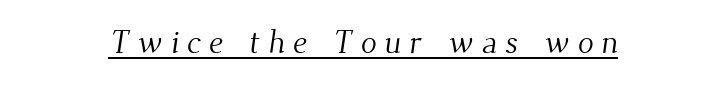
In terms of letterform style, serifs are clearly present. The passage shown is not bold in any degree. The passage shown is typed in a proportional face where columns would drift. A typographer would call this underscored text. Display-style spreading of the glyphs; the letterfit is very open.
